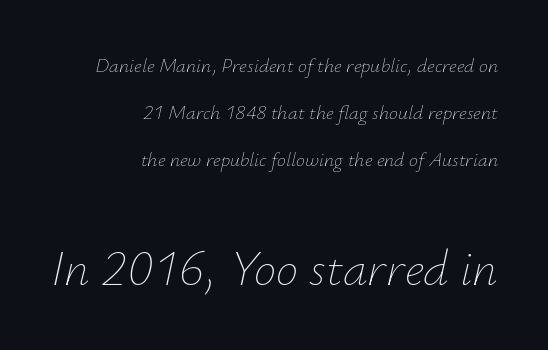
{"italic": "yes", "lean": "right", "slant_degrees": 12, "bold": "no", "weight": "thin", "width": "normal", "stroke_contrast": "low", "x_height": "small", "monospaced": "no", "underline": "no", "align": "right", "line_spacing": "loose", "line_spacing_ratio": 2.36, "letter_spacing": "normal", "letter_spacing_em": 0.0, "larger_block": "second", "size_ratio": 2.5, "glyph_px": 50}
